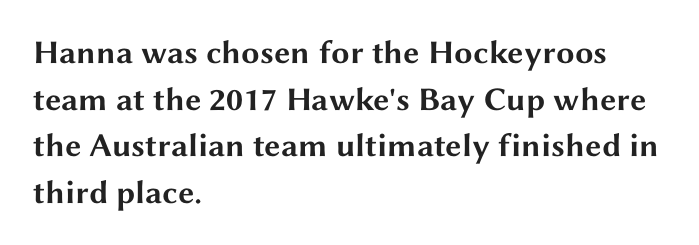
Q: Is the text bold? A: Yes.
Q: Is the text italic (slanted)? A: No, it is upright.
Q: Is the typeface a serif or a sans-serif typeface? A: Sans-serif.
Q: Is the text underlined? A: No.
Q: How is the paragraph aligned? A: Left-aligned.
Q: Is the spacing between letters normal or unusually wide? A: Normal.
Q: Is the spacing between lines tight, normal or loose? A: Normal.
Q: Width (condensed, normal, or wide)? A: Wide.
Q: Stroke contrast? A: Medium.
Q: x-height? A: Medium.
Q: Monospaced? A: No.
